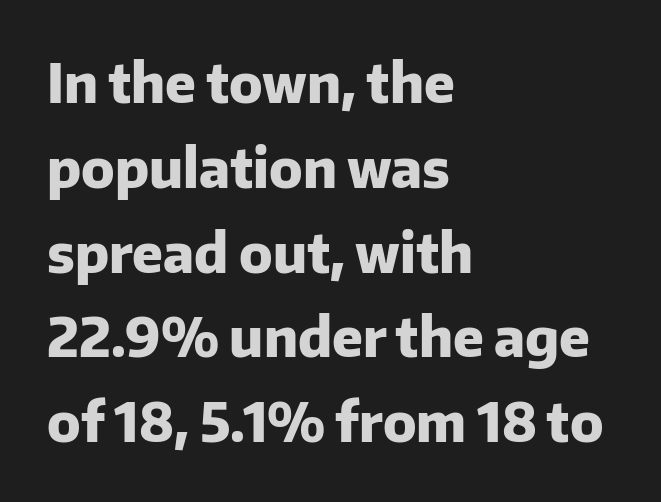
Q: Is the text bold? A: Yes.
Q: Is the text italic (slanted)? A: No, it is upright.
Q: Is the typeface a serif or a sans-serif typeface? A: Sans-serif.
Q: Is the text underlined? A: No.
Q: How is the paragraph aligned? A: Left-aligned.
Q: Is the spacing between letters normal or unusually wide? A: Normal.
Q: Is the spacing between lines tight, normal or loose? A: Normal.
Q: Width (condensed, normal, or wide)? A: Normal.
Q: Stroke contrast? A: Low.
Q: x-height? A: Medium.
Q: Monospaced? A: No.
